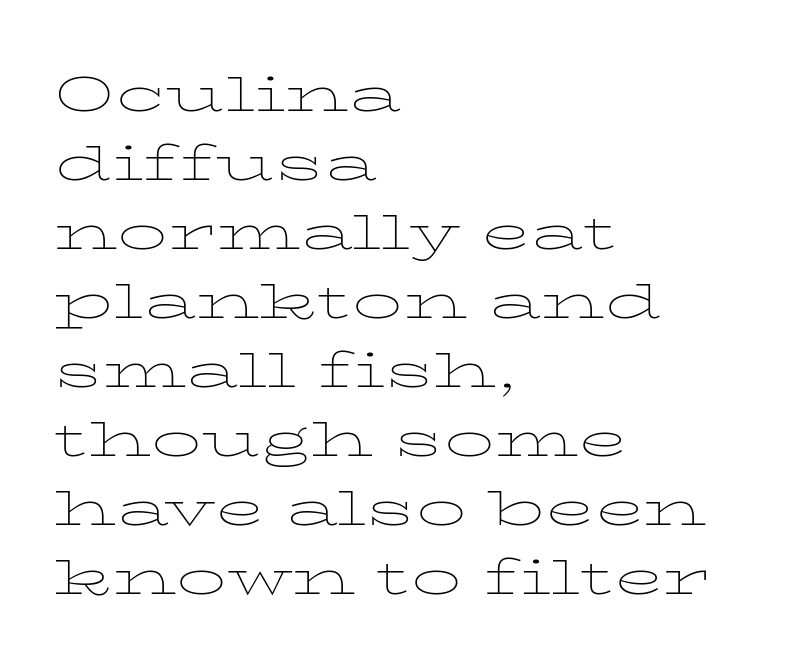
The image shows 50 px thin, wide serif type, upright; set left-aligned, normal line spacing (1.38x), normal letter spacing, not underlined; low stroke contrast and a medium x-height.
